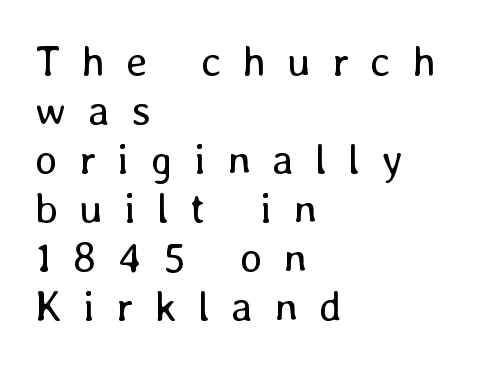
Q: Is the text bold? A: No.
Q: Is the text italic (slanted)? A: No, it is upright.
Q: Is the text underlined? A: No.
Q: How is the paragraph aligned? A: Left-aligned.
Q: Is the spacing between letters normal or unusually wide? A: Unusually wide.
Q: Is the spacing between lines tight, normal or loose? A: Tight.
Q: Width (condensed, normal, or wide)? A: Normal.
Q: Stroke contrast? A: Low.
Q: x-height? A: Medium.
Q: Monospaced? A: No.
